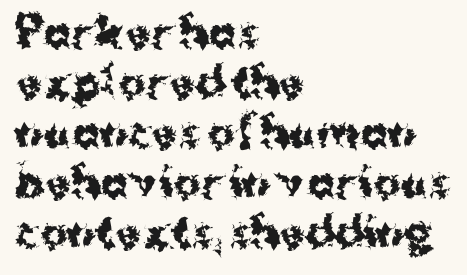
One-word summary of the alignment: left. Unmarked baselines from the first word to the last. Each letter keeps its own natural width here, so spacing adapts to shape. What kind of face is this? One without serifs — a sans. Tracking here is standard; glyphs follow each other at the usual distance.
